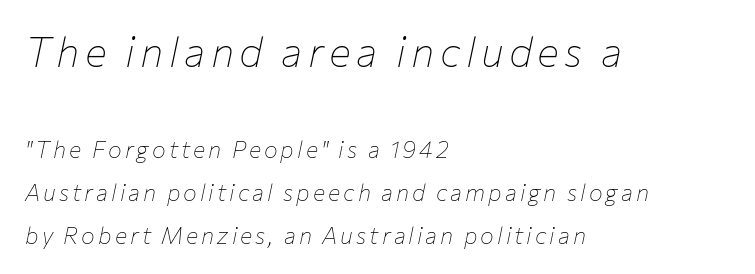
{"italic": "yes", "lean": "right", "slant_degrees": 12, "bold": "no", "weight": "thin", "width": "normal", "stroke_contrast": "low", "x_height": "medium", "monospaced": "no", "underline": "no", "align": "left", "line_spacing_ratio": 1.86, "larger_block": "first", "size_ratio": 1.78, "glyph_px": 41}
